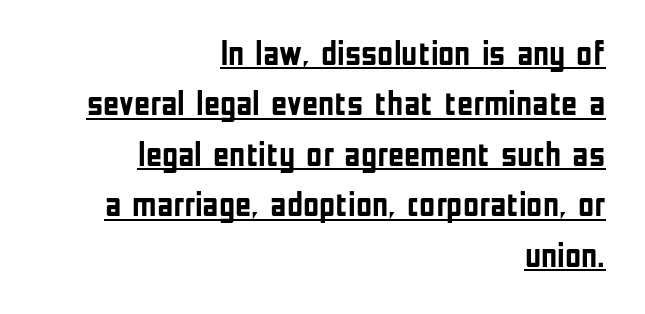
{"serif": "no", "italic": "no", "bold": "yes", "weight": "semibold", "width": "condensed", "stroke_contrast": "low", "x_height": "medium", "monospaced": "no", "underline": "yes", "align": "right", "line_spacing": "normal", "line_spacing_ratio": 1.44, "letter_spacing": "normal", "letter_spacing_em": 0.0, "glyph_px": 35}
